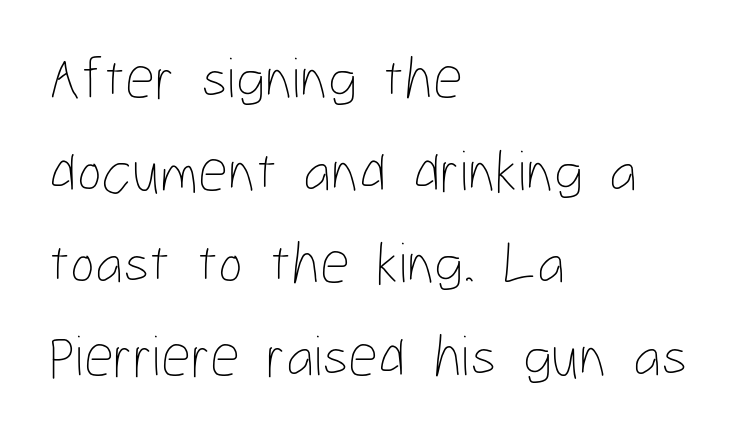
The image shows 59 px thin, condensed type, upright; set left-aligned, normal line spacing (1.57x), normal letter spacing, not underlined; low stroke contrast and a medium x-height.
